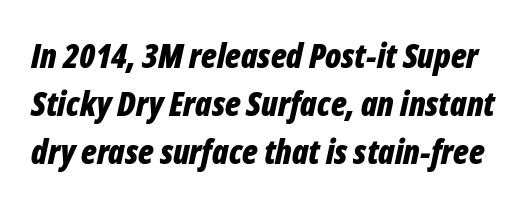
{"italic": "yes", "lean": "right", "slant_degrees": 12, "bold": "yes", "weight": "bold", "width": "condensed", "stroke_contrast": "low", "x_height": "medium", "monospaced": "no", "underline": "no", "line_spacing": "normal", "line_spacing_ratio": 1.41, "letter_spacing": "normal", "letter_spacing_em": 0.0, "glyph_px": 34}
